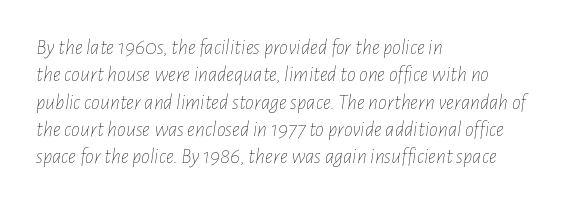
{"italic": "yes", "lean": "right", "slant_degrees": 7, "bold": "no", "underline": "no", "align": "left", "line_spacing_ratio": 1.24, "letter_spacing": "normal", "letter_spacing_em": 0.0, "glyph_px": 22}
